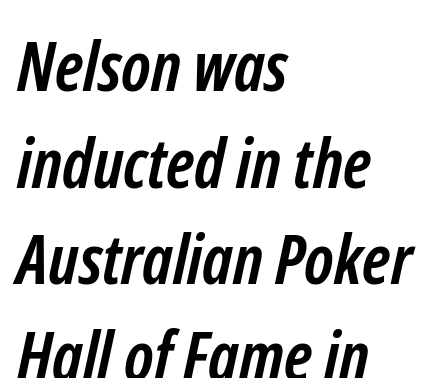
Q: Is the text bold? A: Yes.
Q: Is the typeface a serif or a sans-serif typeface? A: Sans-serif.
Q: Is the text underlined? A: No.
Q: How is the paragraph aligned? A: Left-aligned.
Q: Is the spacing between letters normal or unusually wide? A: Normal.
Q: Is the spacing between lines tight, normal or loose? A: Normal.
Q: Width (condensed, normal, or wide)? A: Condensed.
Q: Stroke contrast? A: Low.
Q: x-height? A: Medium.
Q: Monospaced? A: No.
